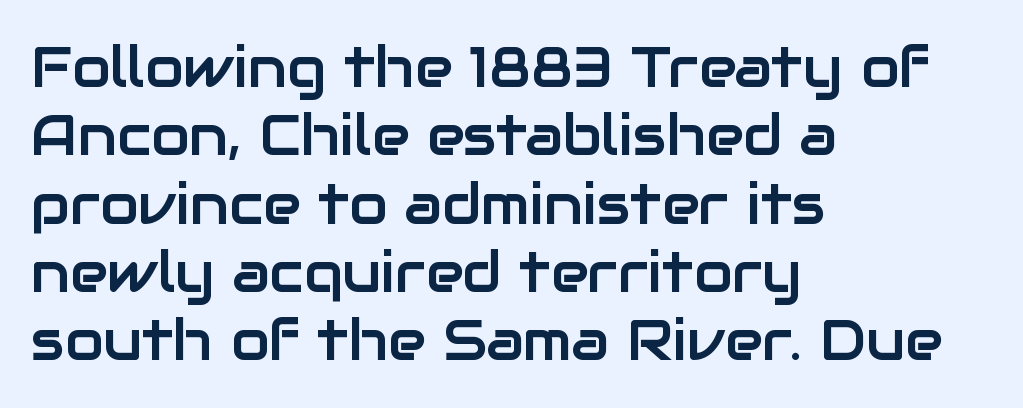
The image shows 56 px sans-serif type, upright; set left-aligned, line spacing 1.22x, normal letter spacing, not underlined; low stroke contrast and a medium x-height.
